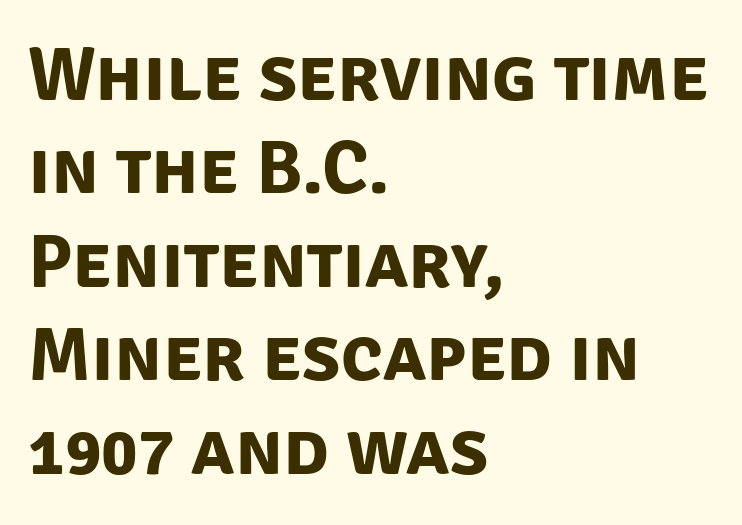
Q: Is the text bold? A: Yes.
Q: Is the typeface a serif or a sans-serif typeface? A: Sans-serif.
Q: Is the text underlined? A: No.
Q: How is the paragraph aligned? A: Left-aligned.
Q: Is the spacing between letters normal or unusually wide? A: Normal.
Q: Width (condensed, normal, or wide)? A: Normal.
Q: Stroke contrast? A: Low.
Q: x-height? A: Large.
Q: Monospaced? A: No.
